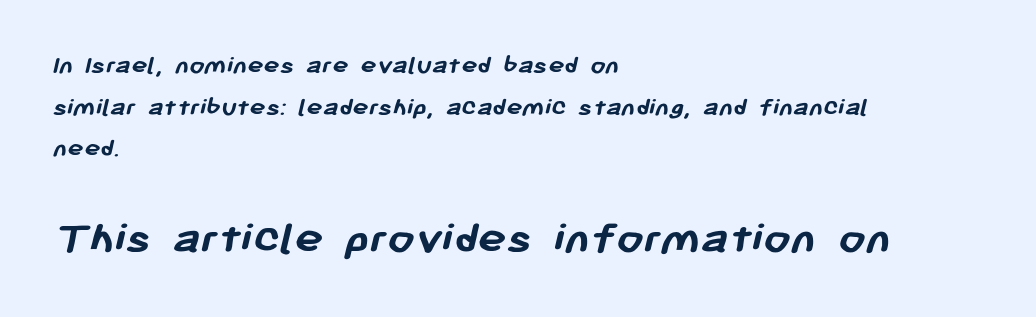
The image shows 48 px semibold sans-serif type; set left-aligned, normal line spacing (1.54x), normal letter spacing, not underlined; the second (bottom) block is 1.78x larger; low stroke contrast and a medium x-height.
